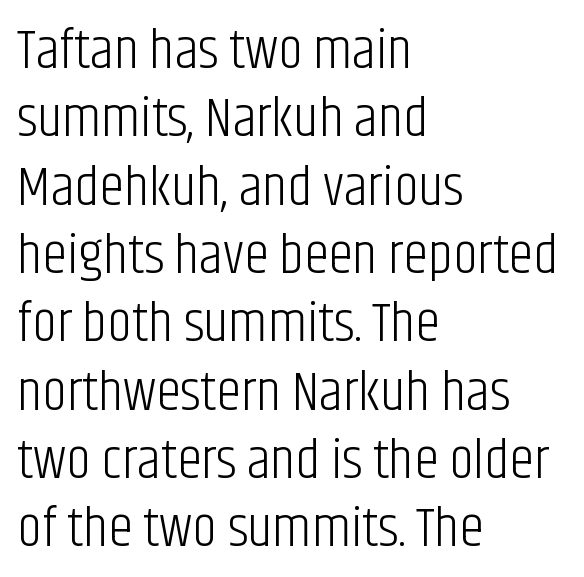
Ordinary non-slanted type is in use. This rendering employs a face without finishing strokes, i.e., a sans-serif. Reading down the block, your eye returns to a fixed left position each line. The passage shown is typed in a proportional face where columns would drift.
